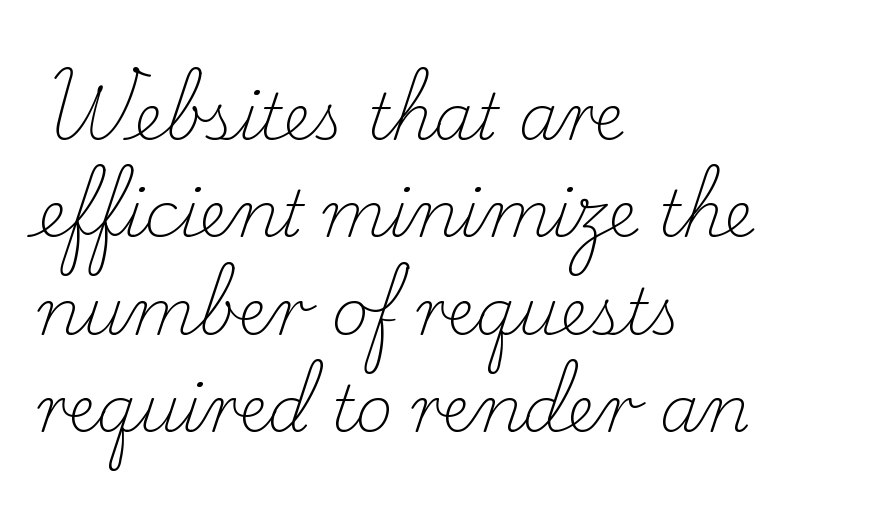
{"serif": "yes", "bold": "no", "weight": "light", "width": "normal", "stroke_contrast": "low", "x_height": "small", "monospaced": "no", "underline": "no", "align": "left", "line_spacing": "normal", "line_spacing_ratio": 1.52, "letter_spacing": "normal", "letter_spacing_em": 0.0, "glyph_px": 64}
